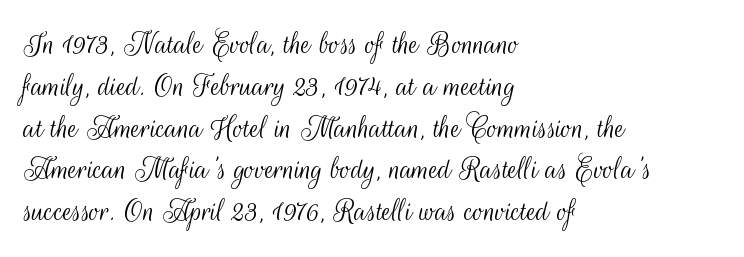
{"serif": "no", "bold": "no", "weight": "light", "width": "condensed", "stroke_contrast": "medium", "x_height": "small", "monospaced": "no", "underline": "no", "align": "left", "line_spacing_ratio": 1.23, "letter_spacing": "normal", "letter_spacing_em": 0.0, "glyph_px": 34}
